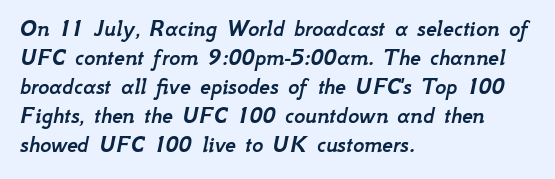
{"italic": "yes", "lean": "right", "slant_degrees": 12, "underline": "no", "align": "left", "line_spacing_ratio": 1.21, "letter_spacing": "normal", "letter_spacing_em": 0.0, "glyph_px": 24}
